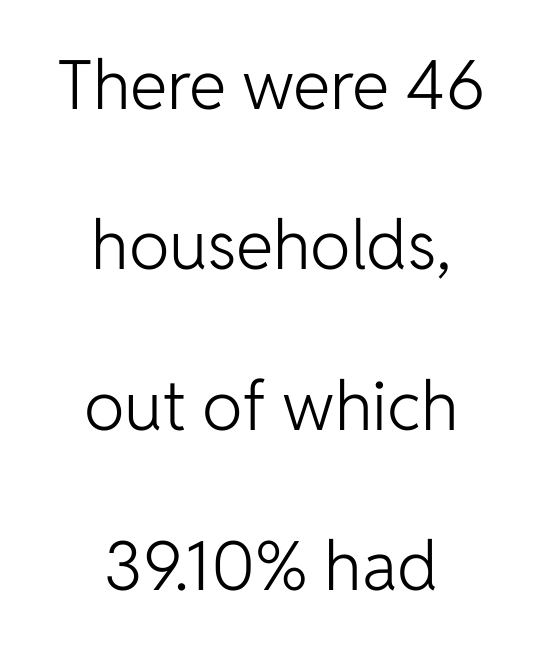
Q: Is the text bold? A: No.
Q: Is the text italic (slanted)? A: No, it is upright.
Q: Is the typeface a serif or a sans-serif typeface? A: Sans-serif.
Q: Is the text underlined? A: No.
Q: How is the paragraph aligned? A: Centered.
Q: Is the spacing between letters normal or unusually wide? A: Normal.
Q: Is the spacing between lines tight, normal or loose? A: Loose.
Q: Width (condensed, normal, or wide)? A: Normal.
Q: Stroke contrast? A: Low.
Q: x-height? A: Medium.
Q: Monospaced? A: No.
